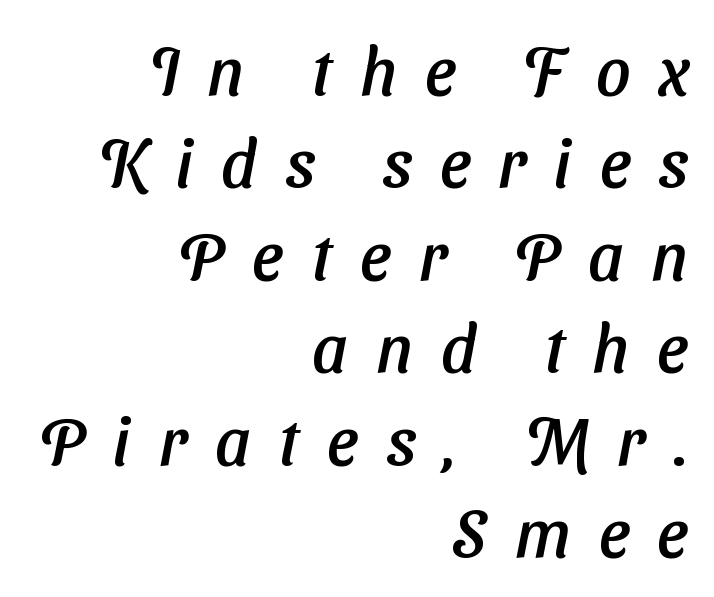
Q: Is the typeface a serif or a sans-serif typeface? A: Sans-serif.
Q: Is the text underlined? A: No.
Q: How is the paragraph aligned? A: Right-aligned.
Q: Is the spacing between letters normal or unusually wide? A: Unusually wide.
Q: Is the spacing between lines tight, normal or loose? A: Normal.
Q: Width (condensed, normal, or wide)? A: Normal.
Q: Stroke contrast? A: Low.
Q: x-height? A: Medium.
Q: Monospaced? A: No.
